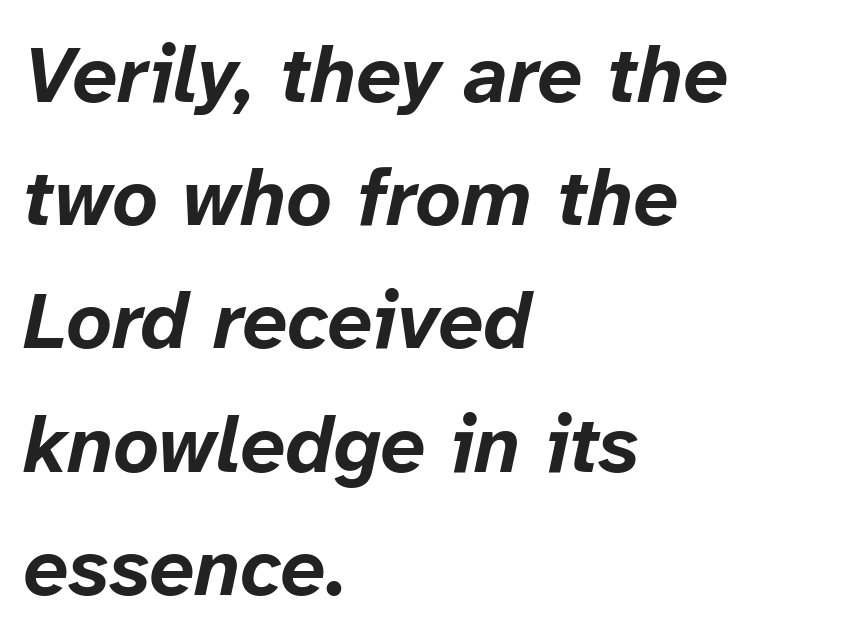
Q: Is the text bold? A: Yes.
Q: Is the text italic (slanted)? A: Yes, it leans right by about 12 degrees.
Q: Is the text underlined? A: No.
Q: How is the paragraph aligned? A: Left-aligned.
Q: Is the spacing between letters normal or unusually wide? A: Normal.
Q: Is the spacing between lines tight, normal or loose? A: Normal.
Q: Width (condensed, normal, or wide)? A: Normal.
Q: Stroke contrast? A: Low.
Q: x-height? A: Medium.
Q: Monospaced? A: No.
